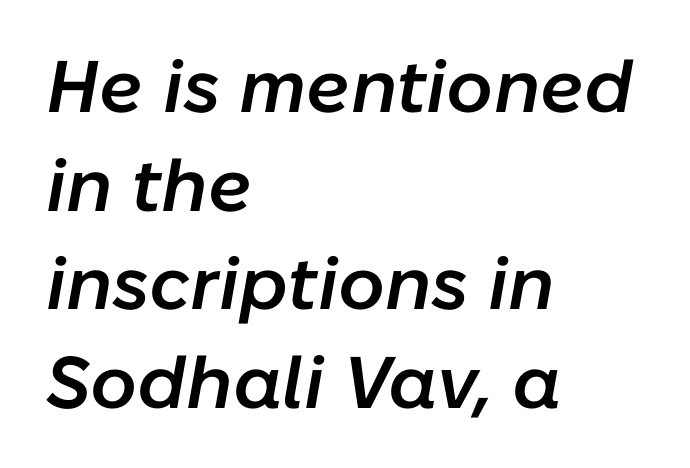
Q: Is the text bold? A: Semi-bold.
Q: Is the text italic (slanted)? A: Yes, it leans right by about 10 degrees.
Q: Is the text underlined? A: No.
Q: How is the paragraph aligned? A: Left-aligned.
Q: Is the spacing between letters normal or unusually wide? A: Normal.
Q: Is the spacing between lines tight, normal or loose? A: Normal.
Q: Width (condensed, normal, or wide)? A: Normal.
Q: Stroke contrast? A: Low.
Q: x-height? A: Medium.
Q: Monospaced? A: No.
